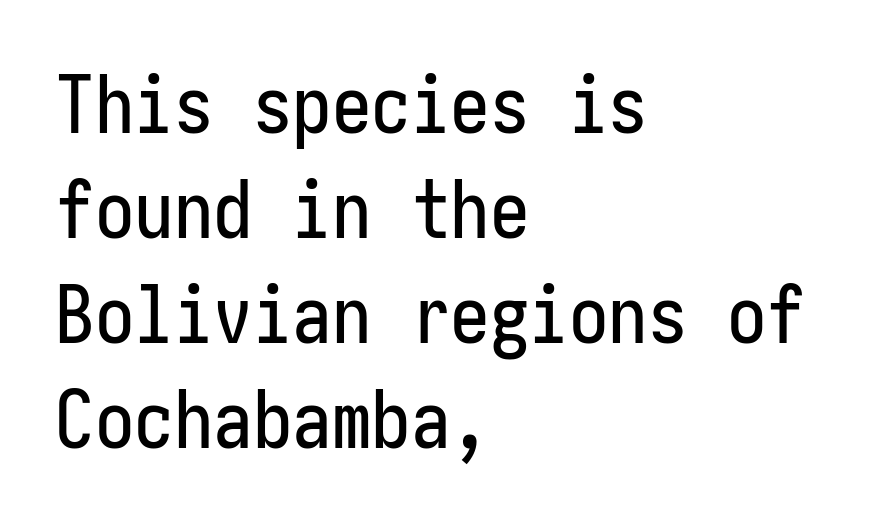
The image shows 79 px condensed sans-serif type, upright; set left-aligned, normal line spacing (1.33x), normal letter spacing, not underlined; low stroke contrast and a medium x-height.
